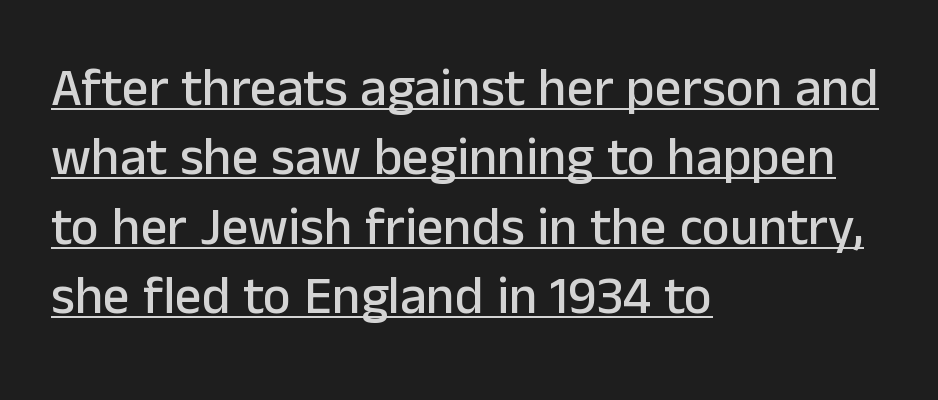
Q: Is the text italic (slanted)? A: No, it is upright.
Q: Is the typeface a serif or a sans-serif typeface? A: Sans-serif.
Q: Is the text underlined? A: Yes.
Q: How is the paragraph aligned? A: Left-aligned.
Q: Is the spacing between letters normal or unusually wide? A: Normal.
Q: Is the spacing between lines tight, normal or loose? A: Normal.
Q: Width (condensed, normal, or wide)? A: Normal.
Q: Stroke contrast? A: Low.
Q: x-height? A: Medium.
Q: Monospaced? A: No.
